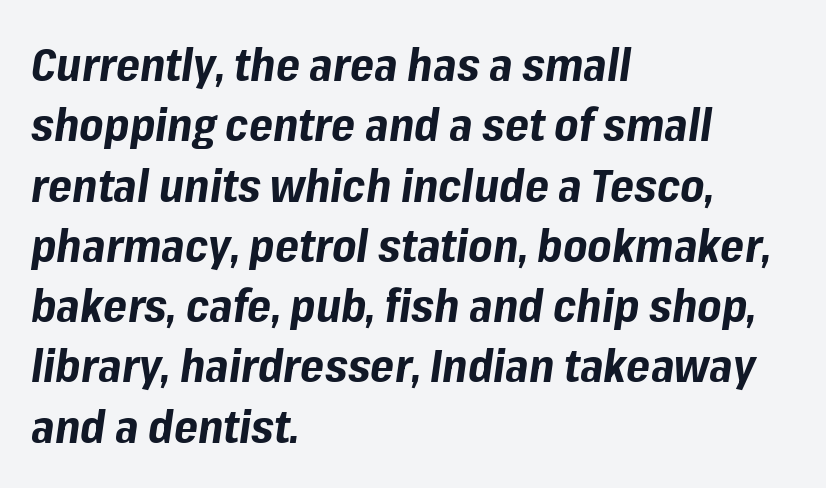
{"italic": "yes", "lean": "right", "slant_degrees": 8, "bold": "yes", "weight": "bold", "width": "normal", "stroke_contrast": "low", "x_height": "medium", "monospaced": "no", "underline": "no", "align": "left", "line_spacing": "normal", "line_spacing_ratio": 1.31, "letter_spacing": "normal", "letter_spacing_em": 0.0, "glyph_px": 46}
